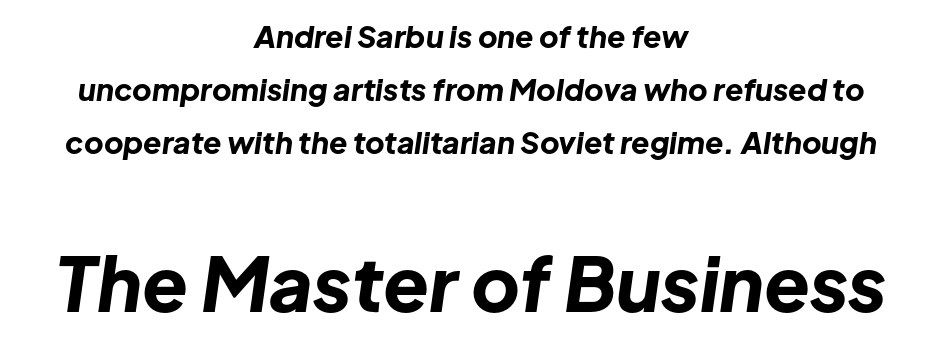
The image shows 75 px bold type, italic (leaning right); set centered, line spacing 1.76x, normal letter spacing, not underlined; the second (bottom) block is 2.5x larger; low stroke contrast and a medium x-height.
